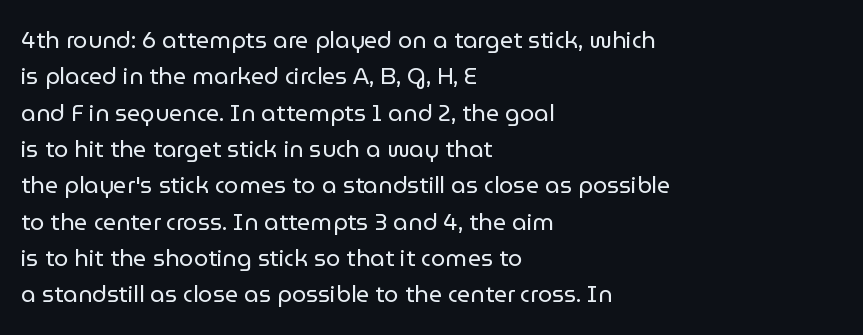
Q: Is the text bold? A: No.
Q: Is the text italic (slanted)? A: No, it is upright.
Q: Is the text underlined? A: No.
Q: How is the paragraph aligned? A: Left-aligned.
Q: Is the spacing between letters normal or unusually wide? A: Normal.
Q: Is the spacing between lines tight, normal or loose? A: Normal.
